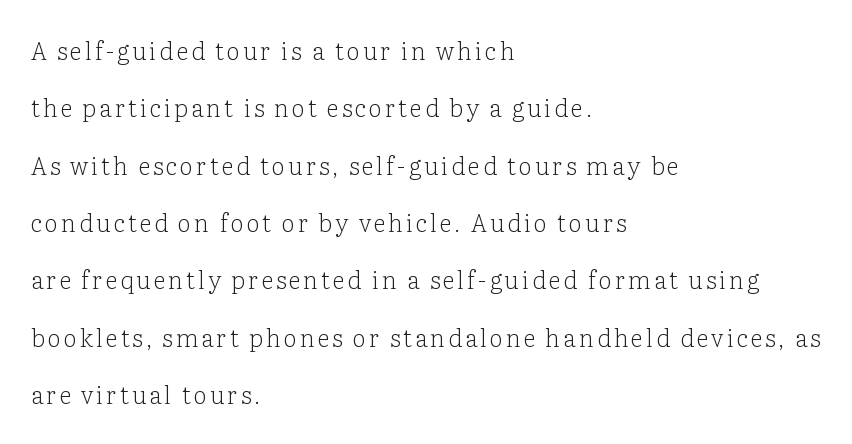
Q: Is the text bold? A: No.
Q: Is the text italic (slanted)? A: No, it is upright.
Q: Is the text underlined? A: No.
Q: How is the paragraph aligned? A: Left-aligned.
Q: Is the spacing between lines tight, normal or loose? A: Loose.
